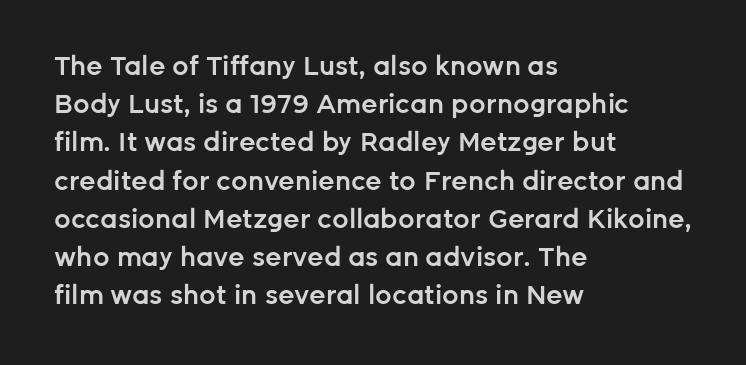
The image shows 26 px text type, upright; set left-aligned, normal line spacing (1.47x), normal letter spacing, not underlined.
